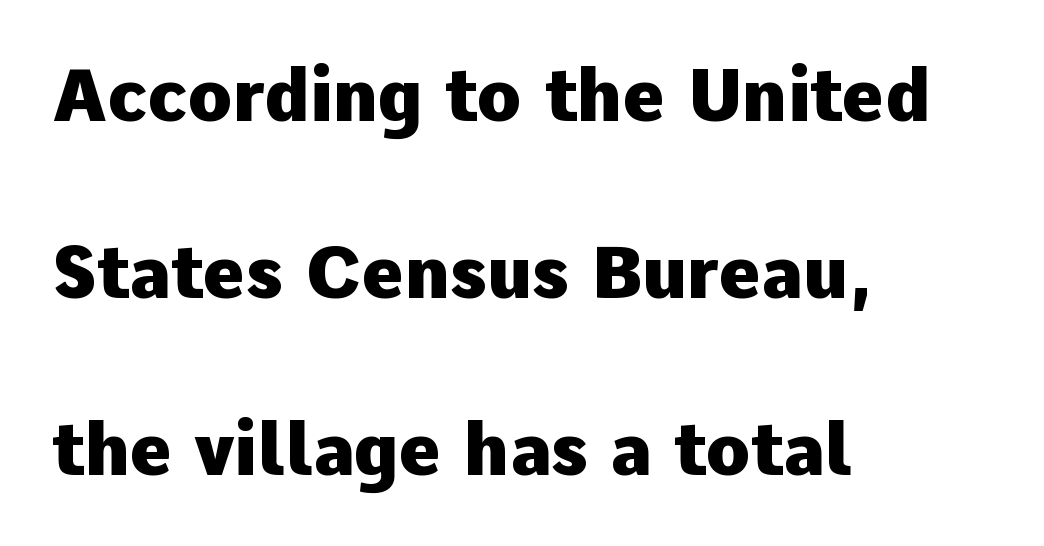
The image shows 72 px heavy sans-serif type, upright; set left-aligned, loose line spacing (2.46x), normal letter spacing, not underlined; low stroke contrast and a medium x-height.
